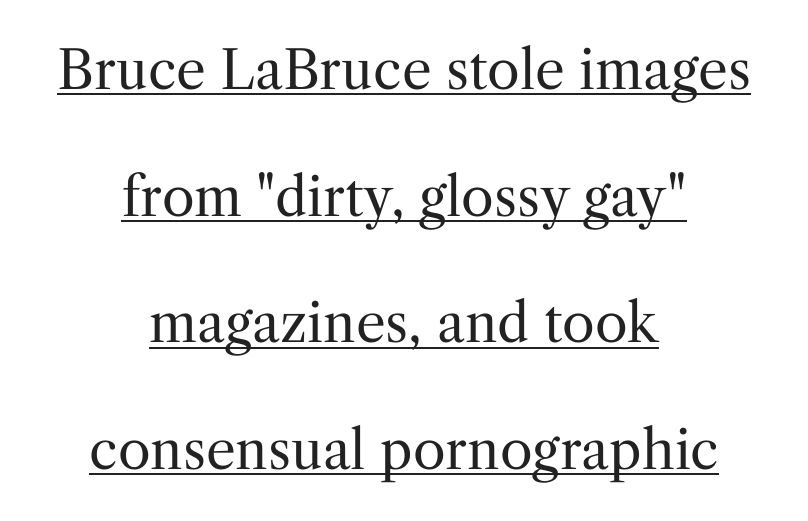
Q: Is the text bold? A: No.
Q: Is the text italic (slanted)? A: No, it is upright.
Q: Is the typeface a serif or a sans-serif typeface? A: Serif.
Q: Is the text underlined? A: Yes.
Q: How is the paragraph aligned? A: Centered.
Q: Is the spacing between letters normal or unusually wide? A: Normal.
Q: Is the spacing between lines tight, normal or loose? A: Loose.
Q: Width (condensed, normal, or wide)? A: Normal.
Q: Stroke contrast? A: Medium.
Q: x-height? A: Medium.
Q: Monospaced? A: No.
